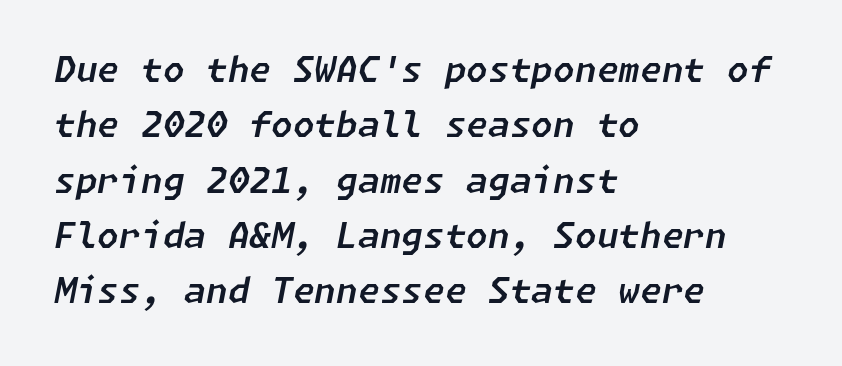
Q: Is the text italic (slanted)? A: Yes, it leans right by about 11 degrees.
Q: Is the text underlined? A: No.
Q: How is the paragraph aligned? A: Left-aligned.
Q: Is the spacing between letters normal or unusually wide? A: Normal.
Q: Is the spacing between lines tight, normal or loose? A: Normal.
Q: Width (condensed, normal, or wide)? A: Normal.
Q: Stroke contrast? A: Low.
Q: x-height? A: Medium.
